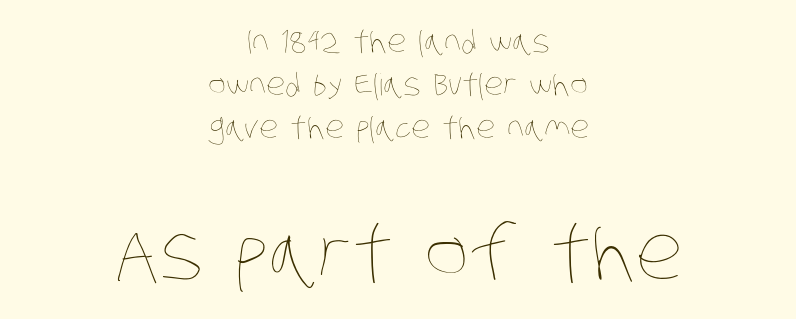
A bare baseline throughout the passage. Small over large — that's the arrangement of the two blocks here. Vertically, the passage feels balanced, rows spaced as you'd expect. Observe the ordinary spacing: letters are neighbours, not strangers. Casual observation: everything's sitting right in the middle.
